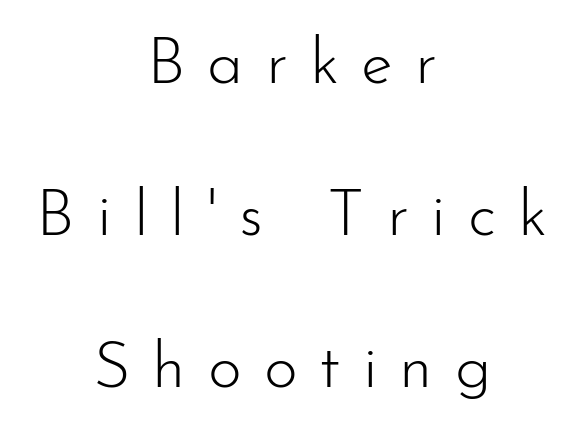
{"serif": "no", "italic": "no", "bold": "no", "weight": "light", "width": "normal", "stroke_contrast": "low", "x_height": "small", "monospaced": "no", "underline": "no", "align": "center", "line_spacing": "loose", "line_spacing_ratio": 2.34, "letter_spacing": "wide", "letter_spacing_em": 0.34, "glyph_px": 65}
